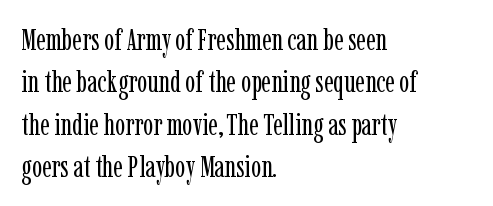
A light-to-regular cut is what we see here. Characters follow at the spacing the type designer built in. Any mark beneath the type? The region is blank. The rendering uses natural spacing where letterforms have individual widths. The passage shown is typeset with a serif family.
